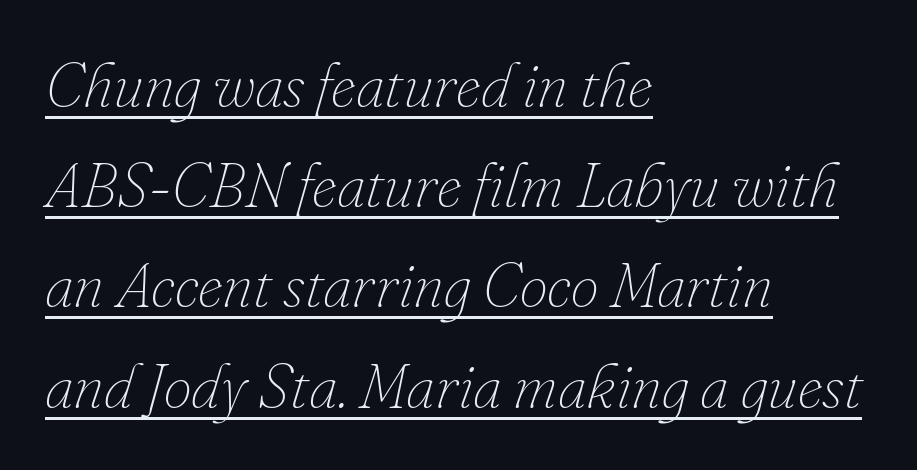
Q: Is the text bold? A: No.
Q: Is the text italic (slanted)? A: Yes, it leans right by about 16 degrees.
Q: Is the text underlined? A: Yes.
Q: How is the paragraph aligned? A: Left-aligned.
Q: Is the spacing between letters normal or unusually wide? A: Normal.
Q: Is the spacing between lines tight, normal or loose? A: Normal.
Q: Width (condensed, normal, or wide)? A: Normal.
Q: Stroke contrast? A: Low.
Q: x-height? A: Small.
Q: Monospaced? A: No.
